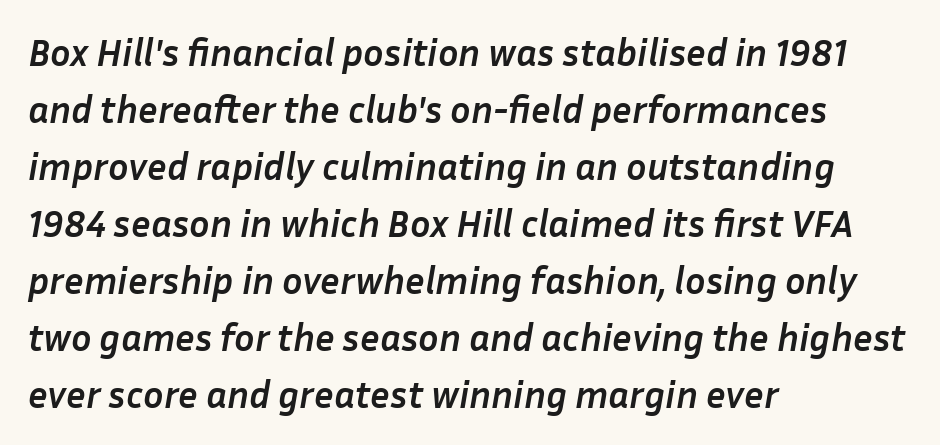
Q: Is the text bold? A: Yes.
Q: Is the text italic (slanted)? A: Yes, it leans right by about 10 degrees.
Q: Is the text underlined? A: No.
Q: How is the paragraph aligned? A: Left-aligned.
Q: Is the spacing between letters normal or unusually wide? A: Normal.
Q: Is the spacing between lines tight, normal or loose? A: Normal.
Q: Width (condensed, normal, or wide)? A: Normal.
Q: Stroke contrast? A: Low.
Q: x-height? A: Medium.
Q: Monospaced? A: No.
